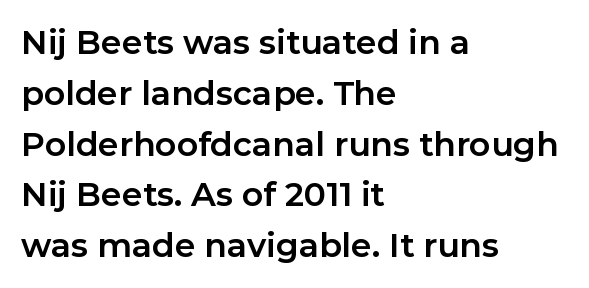
Q: Is the text bold? A: Yes.
Q: Is the text italic (slanted)? A: No, it is upright.
Q: Is the typeface a serif or a sans-serif typeface? A: Sans-serif.
Q: Is the text underlined? A: No.
Q: How is the paragraph aligned? A: Left-aligned.
Q: Is the spacing between letters normal or unusually wide? A: Normal.
Q: Is the spacing between lines tight, normal or loose? A: Normal.
Q: Width (condensed, normal, or wide)? A: Normal.
Q: Stroke contrast? A: Low.
Q: x-height? A: Medium.
Q: Monospaced? A: No.
